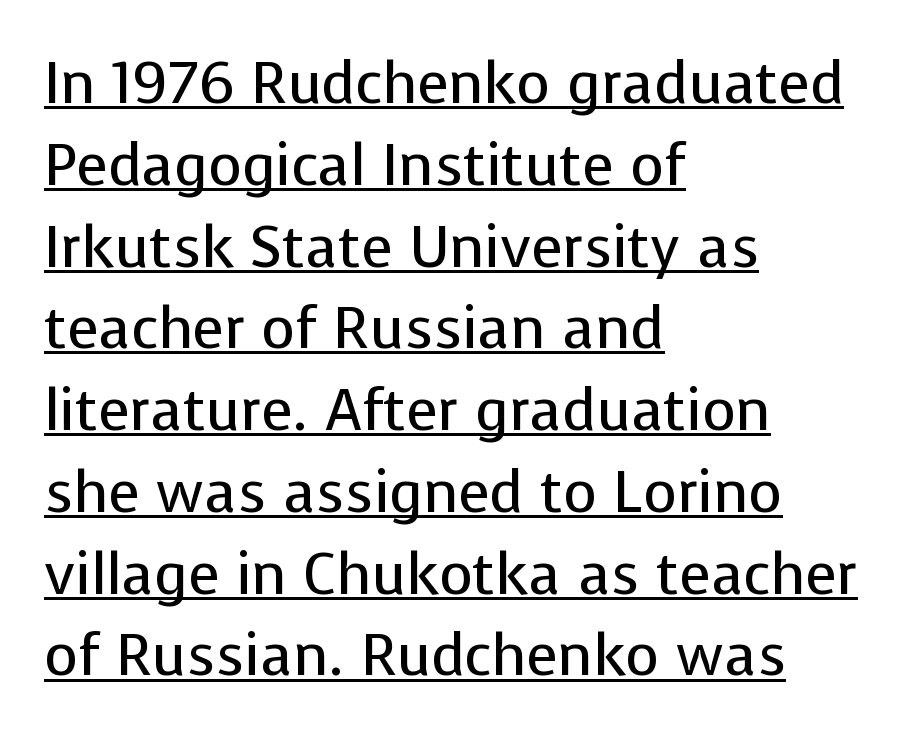
The image shows 58 px regular-weight sans-serif type, upright; set left-aligned, normal line spacing (1.41x), normal letter spacing, underlined; low stroke contrast and a medium x-height.
